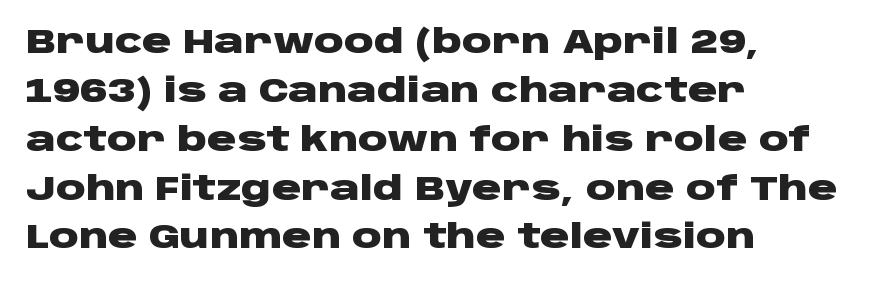
Q: Is the text bold? A: Yes.
Q: Is the text italic (slanted)? A: No, it is upright.
Q: Is the typeface a serif or a sans-serif typeface? A: Sans-serif.
Q: Is the text underlined? A: No.
Q: How is the paragraph aligned? A: Left-aligned.
Q: Is the spacing between letters normal or unusually wide? A: Normal.
Q: Is the spacing between lines tight, normal or loose? A: Normal.
Q: Width (condensed, normal, or wide)? A: Wide.
Q: Stroke contrast? A: Low.
Q: x-height? A: Large.
Q: Monospaced? A: No.
